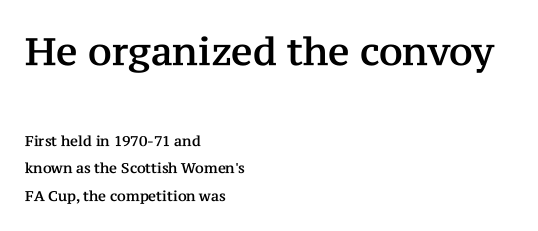
{"serif": "yes", "italic": "no", "width": "normal", "stroke_contrast": "medium", "x_height": "medium", "monospaced": "no", "underline": "no", "align": "left", "line_spacing": "loose", "line_spacing_ratio": 1.98, "letter_spacing": "normal", "letter_spacing_em": 0.0, "larger_block": "first", "size_ratio": 2.71, "glyph_px": 38}
